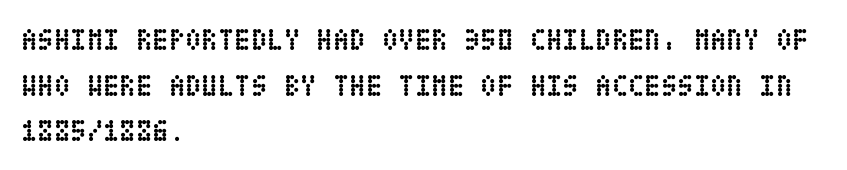
{"italic": "no", "bold": "yes", "weight": "semibold", "width": "condensed", "stroke_contrast": "low", "x_height": "large", "underline": "no", "align": "left", "line_spacing": "normal", "line_spacing_ratio": 1.52, "letter_spacing": "normal", "letter_spacing_em": 0.0, "glyph_px": 30}
